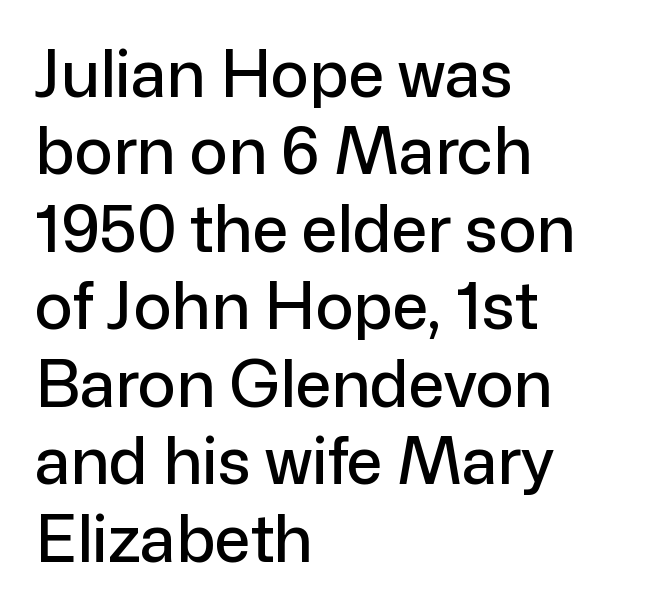
{"serif": "no", "italic": "no", "width": "normal", "stroke_contrast": "low", "x_height": "medium", "monospaced": "no", "underline": "no", "align": "left", "line_spacing_ratio": 1.21, "letter_spacing": "normal", "letter_spacing_em": 0.0, "glyph_px": 64}
